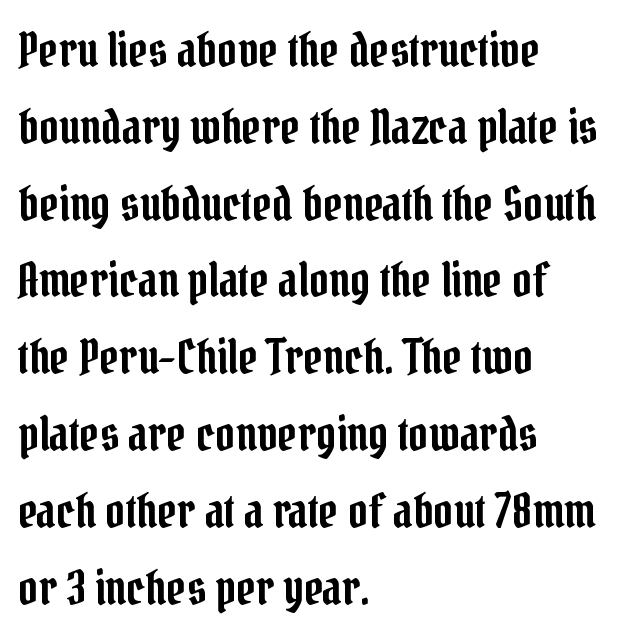
The image shows 48 px condensed serif type, upright; set left-aligned, normal line spacing (1.6x), normal letter spacing, not underlined; low stroke contrast and a medium x-height.
